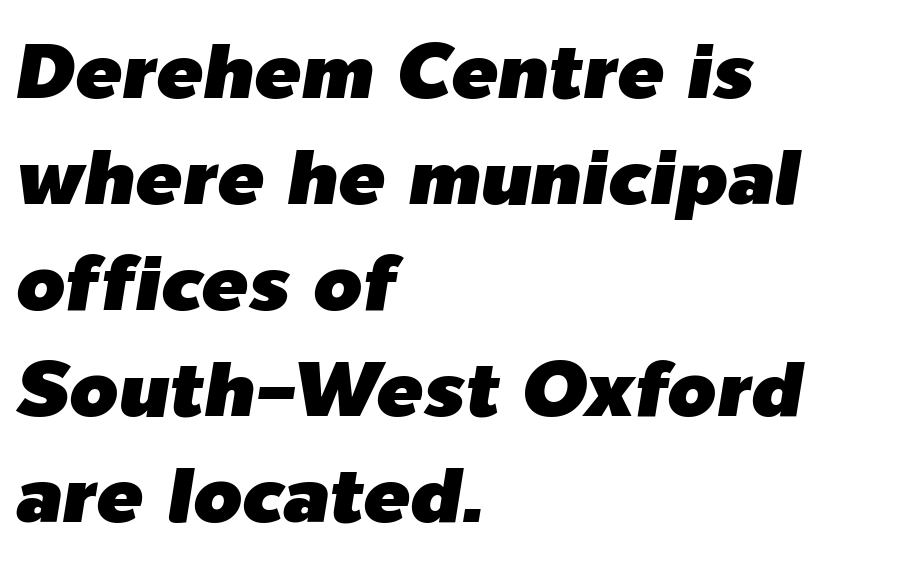
The image shows 78 px text type, italic (leaning right); set left-aligned, normal line spacing (1.36x), normal letter spacing, not underlined; low stroke contrast and a medium x-height.
